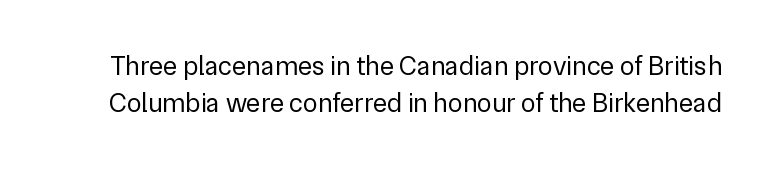
The image shows 27 px text type, upright; set normal line spacing (1.37x), normal letter spacing, not underlined.
